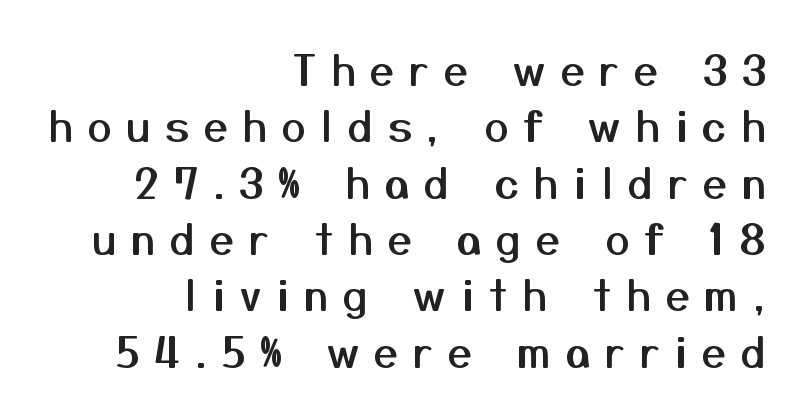
{"serif": "no", "italic": "no", "width": "normal", "stroke_contrast": "medium", "x_height": "medium", "monospaced": "no", "underline": "no", "align": "right", "line_spacing": "normal", "line_spacing_ratio": 1.31, "letter_spacing": "wide", "letter_spacing_em": 0.34, "glyph_px": 43}
